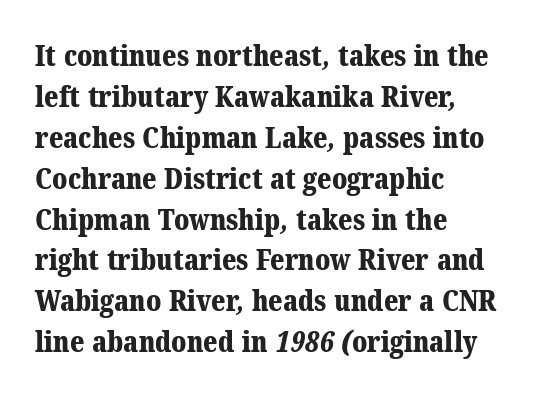
Words float on clear page, feet unadorned. Look at the stroke-to-counter ratio: heavy, a bold. Horizontally, the lines are justified to the leading edge only. Does the leading feel generous? No, just average.
